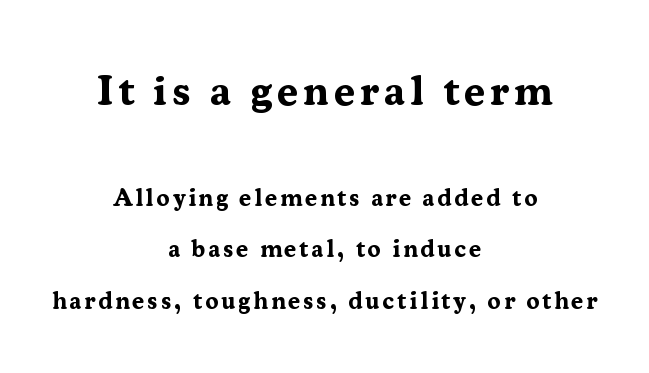
{"serif": "yes", "italic": "no", "bold": "yes", "weight": "bold", "width": "normal", "stroke_contrast": "medium", "x_height": "medium", "monospaced": "no", "underline": "no", "align": "center", "line_spacing": "loose", "line_spacing_ratio": 2.15, "larger_block": "first", "size_ratio": 1.75, "glyph_px": 42}
